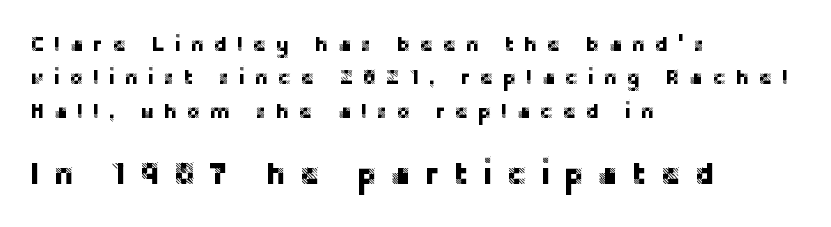
{"serif": "no", "italic": "no", "width": "normal", "stroke_contrast": "low", "x_height": "large", "monospaced": "no", "underline": "no", "align": "left", "line_spacing": "normal", "line_spacing_ratio": 1.59, "letter_spacing": "wide", "letter_spacing_em": 0.43, "larger_block": "second", "size_ratio": 1.48, "glyph_px": 31}
